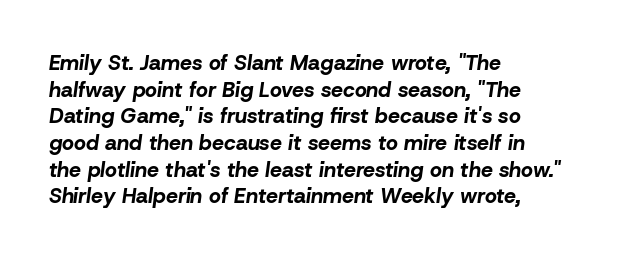
{"italic": "yes", "lean": "right", "slant_degrees": 8, "bold": "yes", "underline": "no", "align": "left", "line_spacing": "normal", "line_spacing_ratio": 1.27, "letter_spacing": "normal", "letter_spacing_em": 0.0, "glyph_px": 21}
